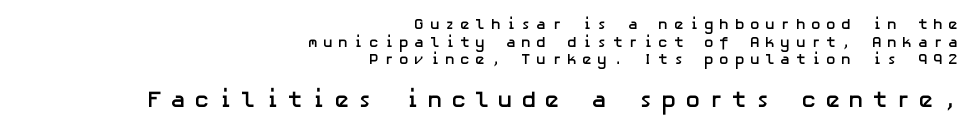
The later block is typeset at a bigger size than the earlier block. Tracking here is generous; glyphs stand well apart from one another. Set as a true bold cut, around the 700 mark. The axis of the letterforms is exactly vertical. Descenders hang freely into open space. Every row of glyphs terminates at an identical x-position on the right.
